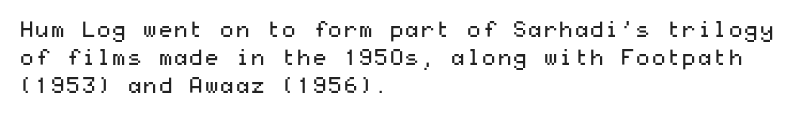
The image shows 22 px text type, upright; set left-aligned, normal line spacing (1.28x), normal letter spacing, not underlined.
